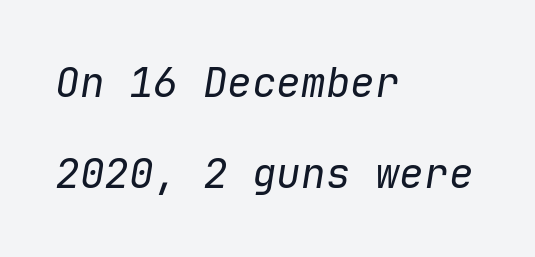
{"italic": "yes", "lean": "right", "slant_degrees": 9, "bold": "no", "weight": "regular", "width": "normal", "stroke_contrast": "low", "x_height": "medium", "monospaced": "yes", "underline": "no", "align": "left", "line_spacing": "loose", "line_spacing_ratio": 2.23, "letter_spacing": "normal", "letter_spacing_em": 0.0, "glyph_px": 41}
